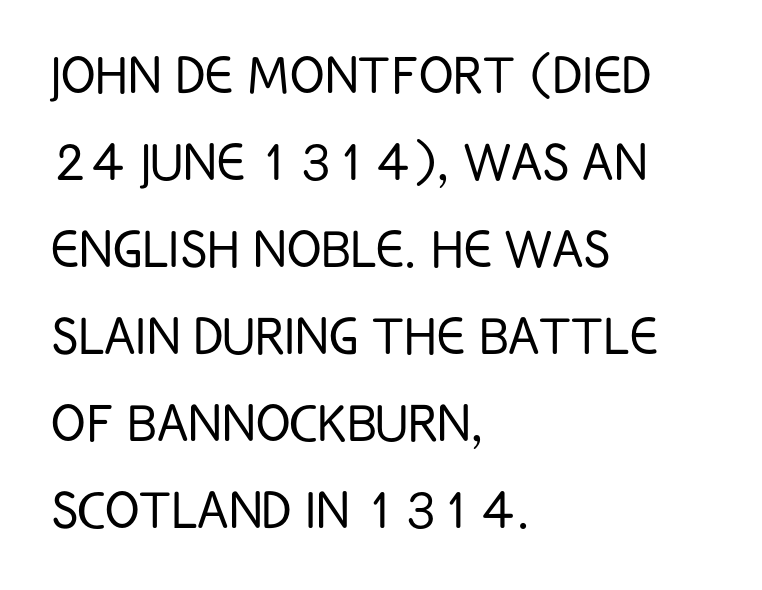
{"serif": "no", "italic": "no", "bold": "no", "weight": "light", "width": "condensed", "stroke_contrast": "low", "x_height": "large", "monospaced": "no", "underline": "no", "align": "left", "line_spacing": "normal", "line_spacing_ratio": 1.36, "letter_spacing": "normal", "letter_spacing_em": 0.0, "glyph_px": 64}
